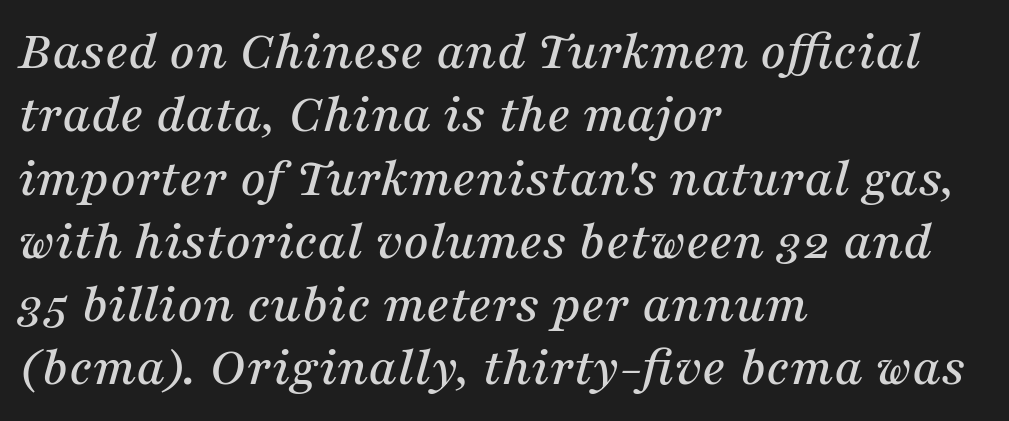
Looks like regular typesetting: each glyph gets only the width it needs. Whoever set this chose condensed vertical rhythm over breathing room. In terms of letterspacing, this is plain default setting. A bare baseline throughout the passage. All the whitespace from short lines collects on the right. The type family on display is of the serif kind.
